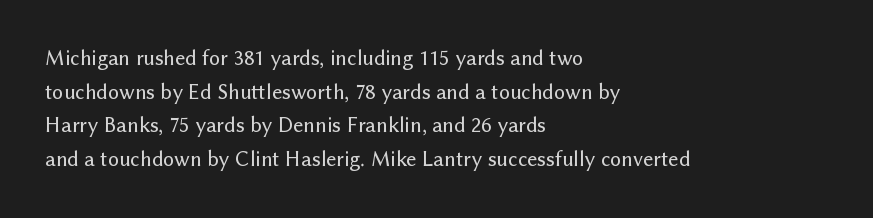
Q: Is the text italic (slanted)? A: No, it is upright.
Q: Is the text underlined? A: No.
Q: How is the paragraph aligned? A: Left-aligned.
Q: Is the spacing between letters normal or unusually wide? A: Normal.
Q: Is the spacing between lines tight, normal or loose? A: Normal.
